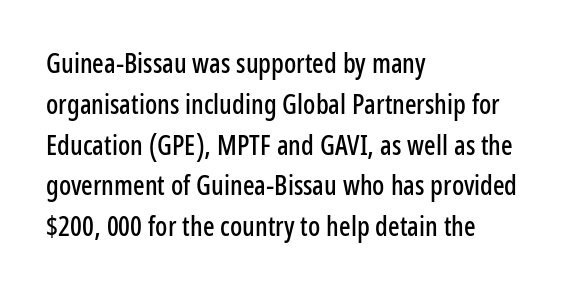
The image shows 27 px text type, upright; set left-aligned, normal line spacing (1.51x), normal letter spacing, not underlined.
